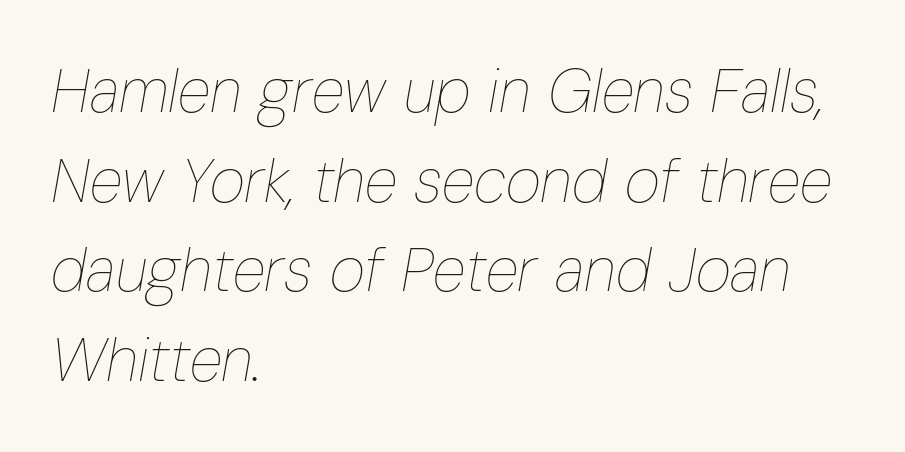
Q: Is the text bold? A: No.
Q: Is the text italic (slanted)? A: Yes, it leans right by about 10 degrees.
Q: Is the text underlined? A: No.
Q: How is the paragraph aligned? A: Left-aligned.
Q: Is the spacing between letters normal or unusually wide? A: Normal.
Q: Is the spacing between lines tight, normal or loose? A: Normal.
Q: Width (condensed, normal, or wide)? A: Condensed.
Q: Stroke contrast? A: Low.
Q: x-height? A: Medium.
Q: Monospaced? A: No.
